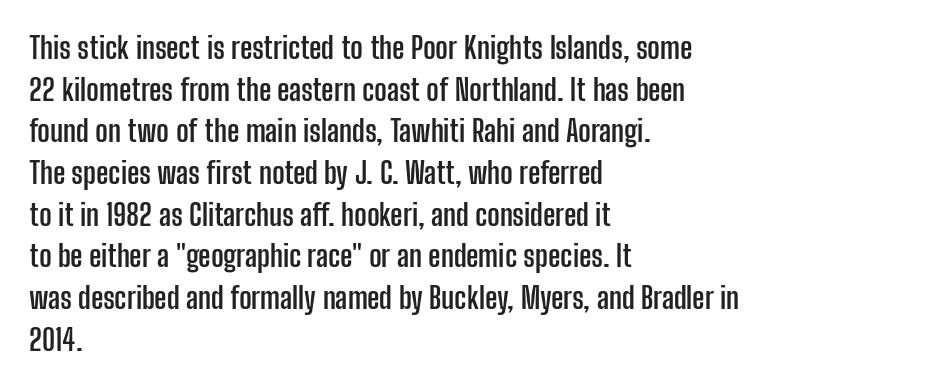
The image shows 30 px semibold, condensed sans-serif type, upright; set left-aligned, normal line spacing (1.39x), normal letter spacing, not underlined; low stroke contrast and a medium x-height.
